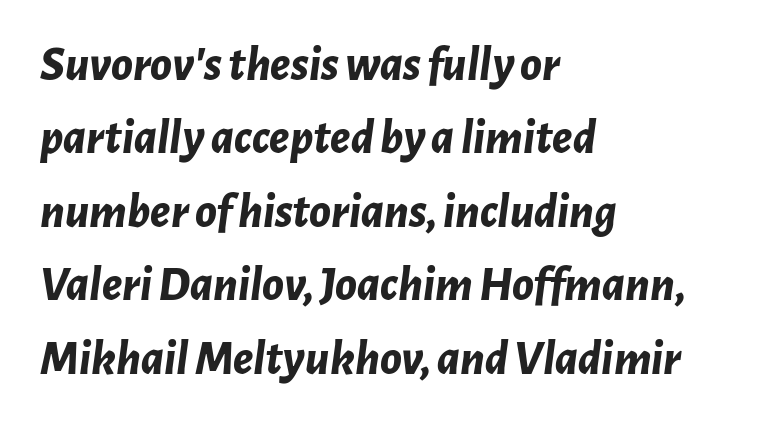
{"italic": "yes", "lean": "right", "slant_degrees": 7, "bold": "yes", "weight": "bold", "width": "normal", "stroke_contrast": "low", "x_height": "medium", "monospaced": "no", "underline": "no", "align": "left", "line_spacing": "normal", "line_spacing_ratio": 1.5, "letter_spacing": "normal", "letter_spacing_em": 0.0, "glyph_px": 49}
